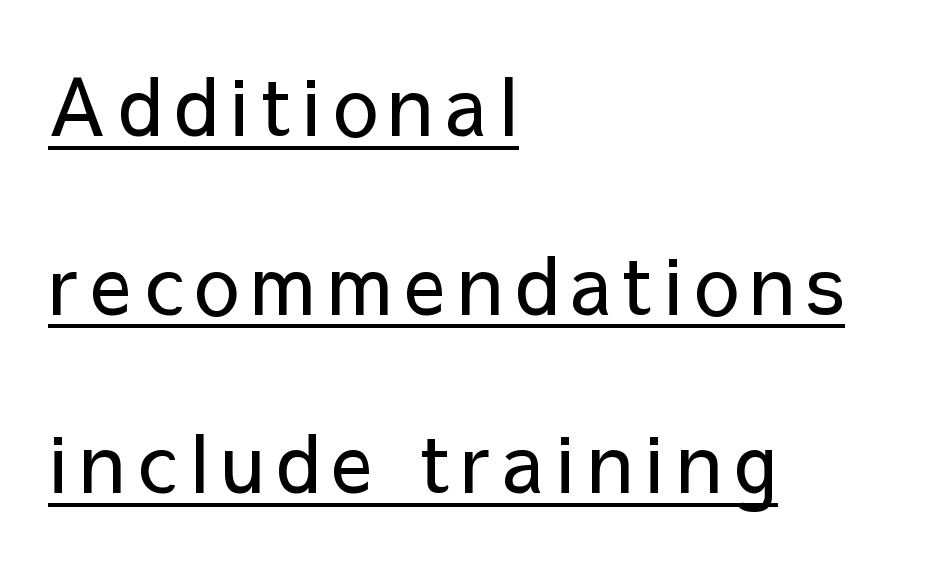
Beneath each row of characters lies a ruled line. Unbolded letterforms with no extra heft. The text was rendered using a sans face with plain stroke endings. The lines in this sample share a left origin and differ only in where they stop. This sample uses an upright cut, with every glyph sitting square on the baseline.
